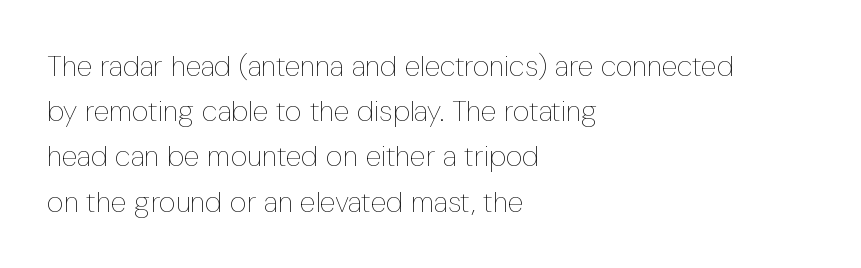
One-word summary of the alignment: left. The font's upright variant was chosen for this text. Has an underline been added? It has not. The letters advance in unequal steps, a hallmark of proportional type. The passage shown has conventional tracking throughout. One glance says typical: line gaps are just what's usual.
